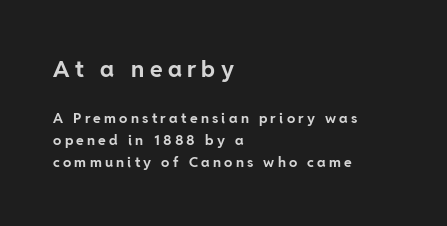
The letterforms stand isolated, each surrounded by extra space. Vertical strokes here are truly vertical. Block one is the big one; block two sits smaller underneath. How heavy is the stroke? Heavy — this is a bold. The strip under each line holds only bare page. Casual observation: everything's shoved over to the left.
